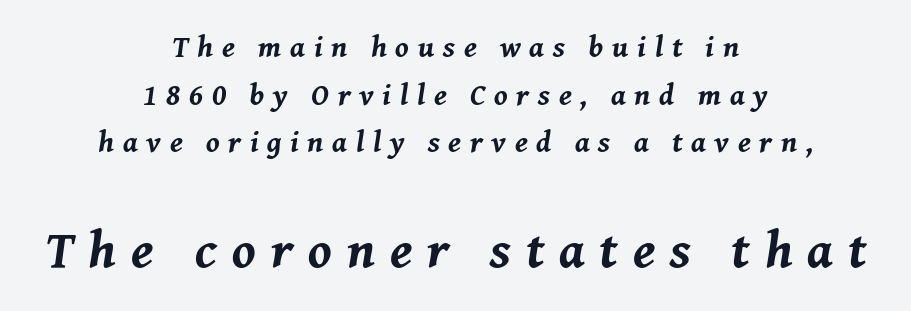
The image shows 52 px bold type, italic (leaning right); set centered, normal line spacing (1.59x), unusually wide letter spacing (+0.29 em), not underlined; the second (bottom) block is 1.73x larger; medium stroke contrast and a medium x-height.
